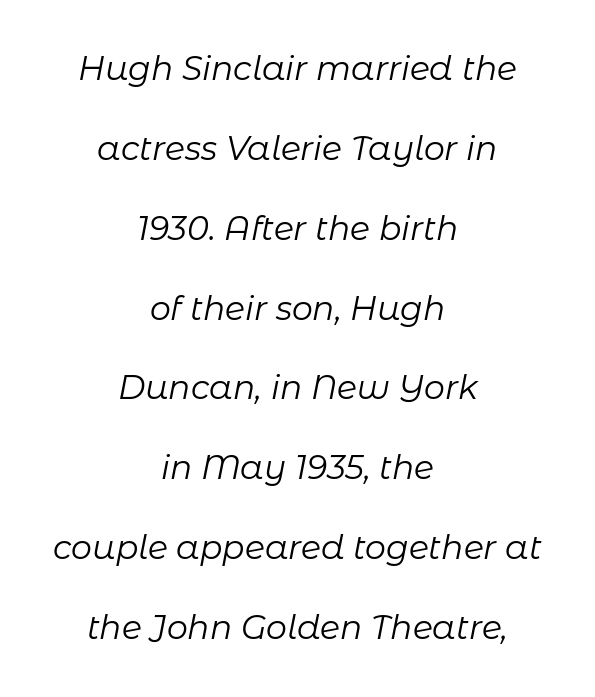
Q: Is the text bold? A: No.
Q: Is the text italic (slanted)? A: Yes, it leans right by about 11 degrees.
Q: Is the text underlined? A: No.
Q: How is the paragraph aligned? A: Centered.
Q: Is the spacing between letters normal or unusually wide? A: Normal.
Q: Is the spacing between lines tight, normal or loose? A: Loose.
Q: Width (condensed, normal, or wide)? A: Normal.
Q: Stroke contrast? A: Low.
Q: x-height? A: Medium.
Q: Monospaced? A: No.
